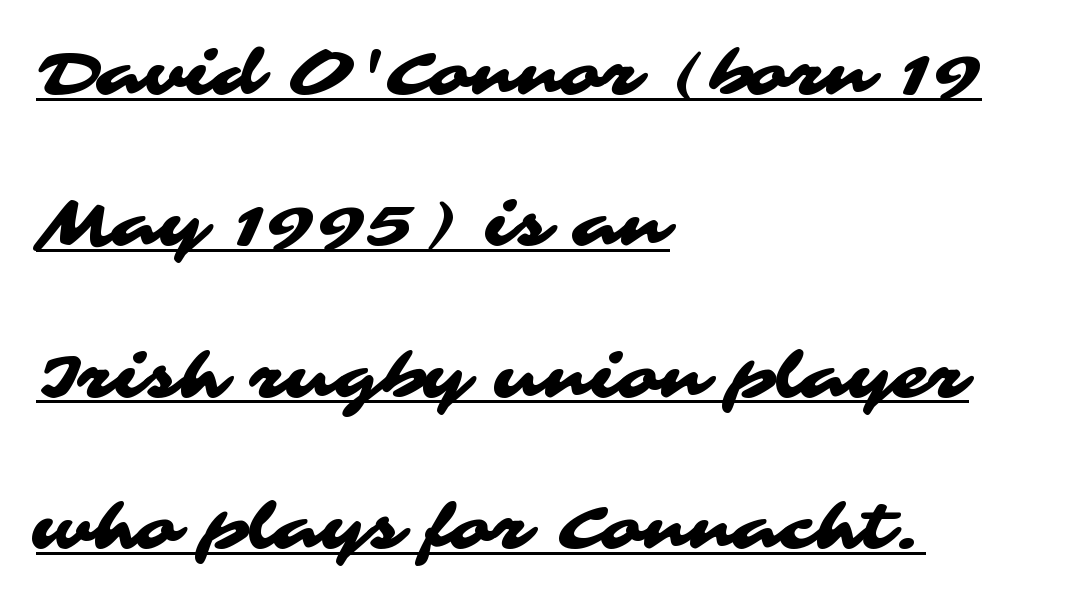
The rag falls on the right side of this text block. This sample uses plain, unmodified letter spacing. How would I describe the line gaps? Wide and relaxed. The glyphs in this specimen are sans serif.
